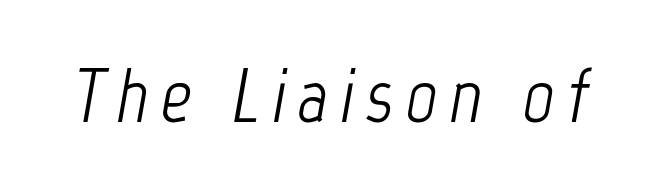
Q: Is the text bold? A: No.
Q: Is the text italic (slanted)? A: Yes, it leans right by about 12 degrees.
Q: Is the text underlined? A: No.
Q: Width (condensed, normal, or wide)? A: Condensed.
Q: Stroke contrast? A: Low.
Q: x-height? A: Medium.
Q: Monospaced? A: No.
